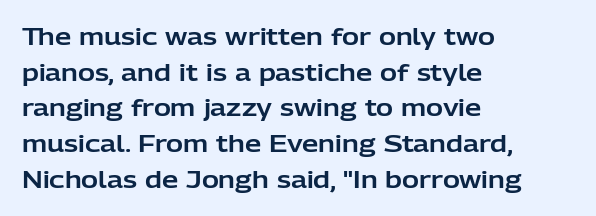
Every row of glyphs begins at an identical x-position on the left. The passage shown has conventional tracking throughout. A typesetter would mark this as roman, not italic. Letters rest on an invisible, unmarked baseline. In terms of leading, this rendering sits right in the middle.
